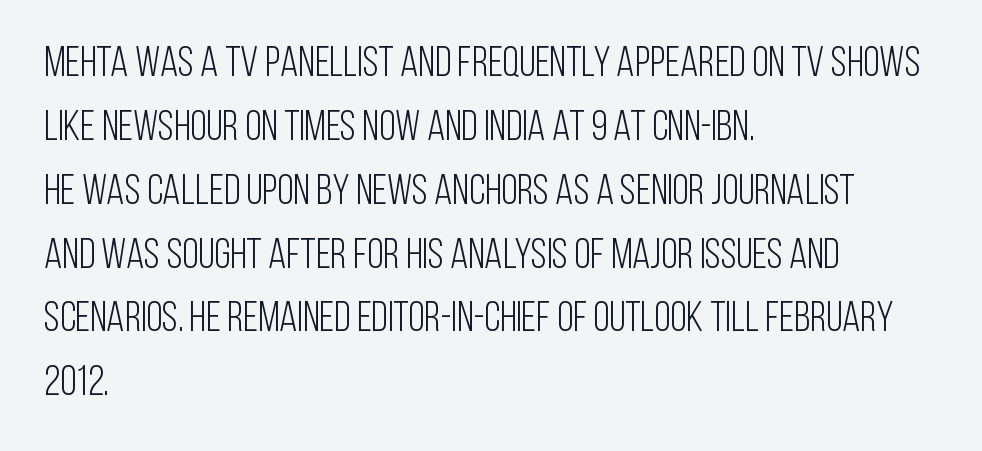
Normally led — the rows are evenly, conventionally spaced. The string is rendered with underlining switched off. Is the type heavy? It reads as light-to-regular instead. Serifs: no, the terminals of the letterforms are clean. Note the varied advance widths — an 'i' is clearly narrower than an 'm'. The axis of the letterforms is exactly vertical.
